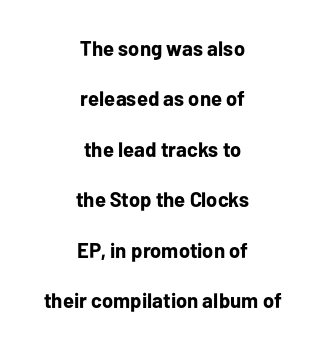
In terms of letterspacing, this is plain default setting. These lines were composed using upright roman letters. The passage shown is not underscored anywhere. Quick note: interline space is abundant. The sample has been set heavy, in full bold.
